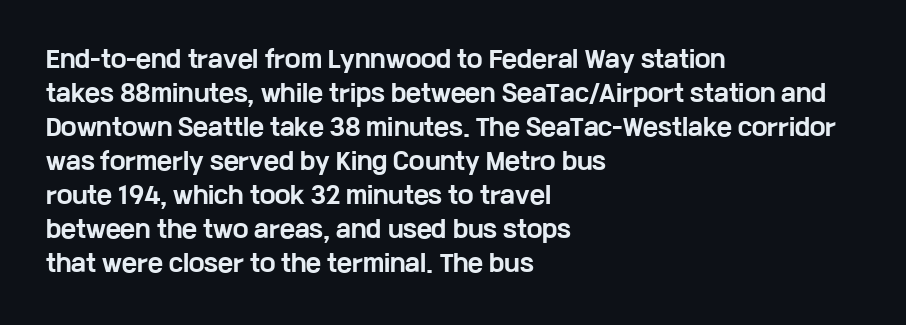
The image shows 23 px bold type, upright; set left-aligned, normal line spacing (1.48x), normal letter spacing, not underlined.
